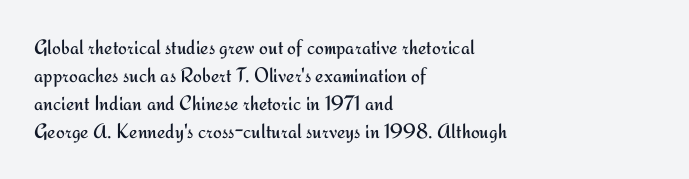
{"italic": "no", "bold": "no", "underline": "no", "align": "left", "line_spacing": "normal", "line_spacing_ratio": 1.34, "letter_spacing": "normal", "letter_spacing_em": 0.0, "glyph_px": 21}
